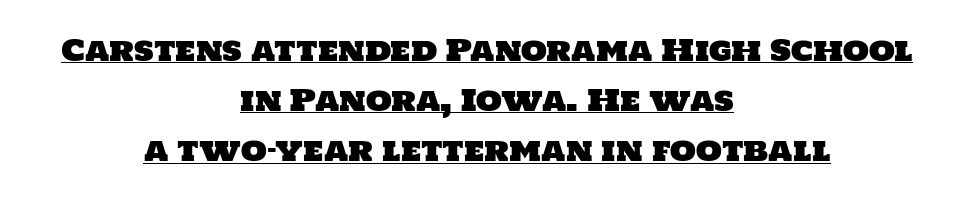
Looks like regular typesetting: each glyph gets only the width it needs. A typesetter would call this zero additional tracking. Letterform terminals end flat and unadorned throughout the passage. A typographer would call this underscored text. Vertically, the passage feels balanced, rows spaced as you'd expect. Neither beginnings nor endings align; midpoints do.
